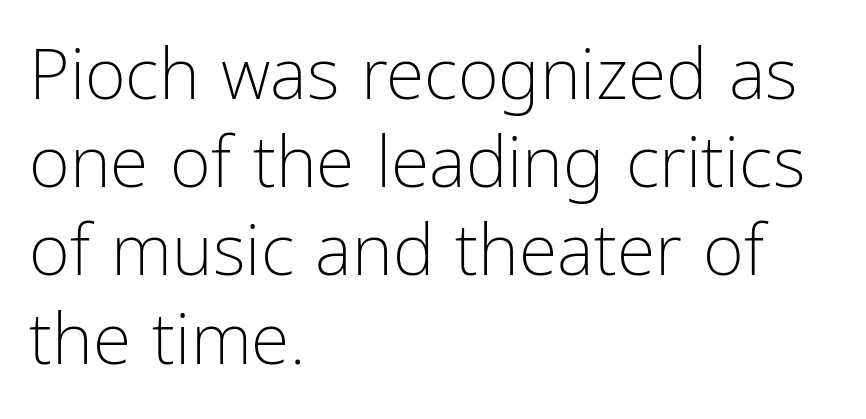
Q: Is the text bold? A: No.
Q: Is the text italic (slanted)? A: No, it is upright.
Q: Is the typeface a serif or a sans-serif typeface? A: Sans-serif.
Q: Is the text underlined? A: No.
Q: How is the paragraph aligned? A: Left-aligned.
Q: Is the spacing between letters normal or unusually wide? A: Normal.
Q: Is the spacing between lines tight, normal or loose? A: Normal.
Q: Width (condensed, normal, or wide)? A: Condensed.
Q: Stroke contrast? A: Low.
Q: x-height? A: Medium.
Q: Monospaced? A: No.
